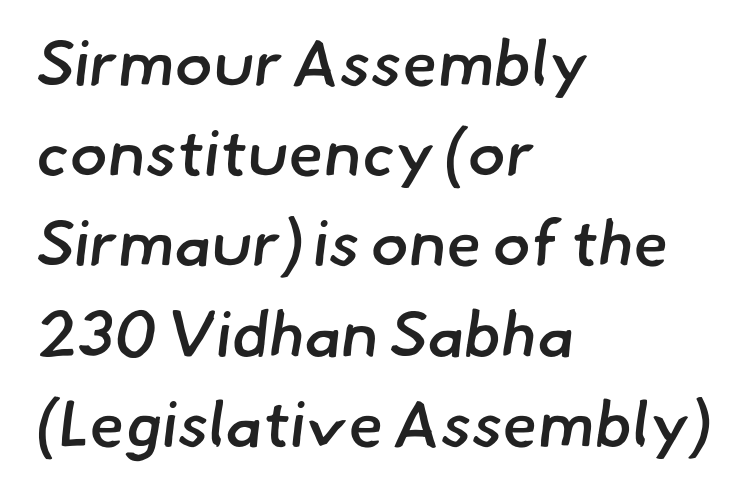
Each letter keeps its own natural width here, so spacing adapts to shape. What's the leading like? Ordinary, nothing unusual. This is sans-serif lettering, the kind often seen on screens and signage. Descenders are the only things crossing below the line.
